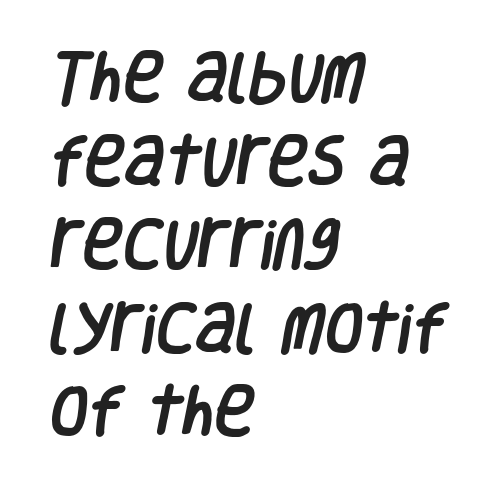
{"serif": "no", "width": "condensed", "stroke_contrast": "low", "x_height": "large", "monospaced": "no", "underline": "no", "align": "left", "line_spacing": "normal", "line_spacing_ratio": 1.52, "letter_spacing": "normal", "letter_spacing_em": 0.0, "glyph_px": 55}
